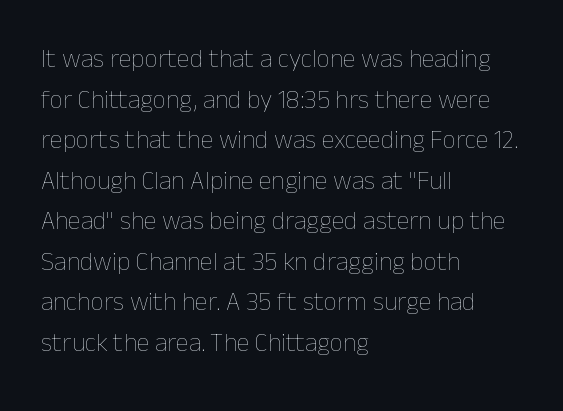
The zone under the glyphs is completely vacant. Letters have the restrained weight of plain body copy at most. Line beginnings align vertically; line endings do not. The gaps between neighbouring characters are ordinary and unremarkable.
